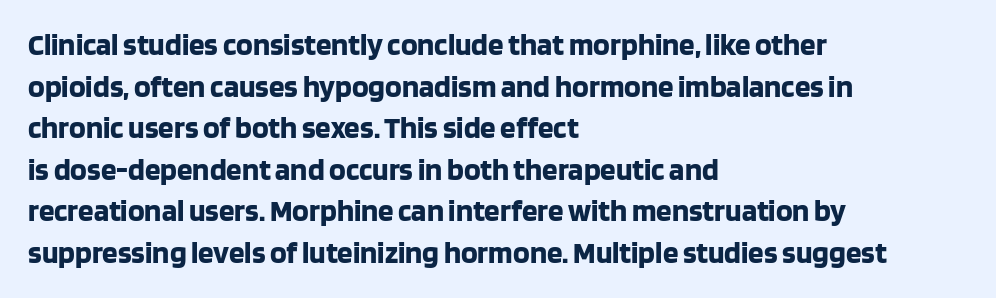
{"serif": "no", "italic": "no", "bold": "yes", "weight": "bold", "width": "normal", "stroke_contrast": "low", "x_height": "large", "monospaced": "no", "underline": "no", "align": "left", "line_spacing": "normal", "line_spacing_ratio": 1.34, "letter_spacing": "normal", "letter_spacing_em": 0.0, "glyph_px": 31}
